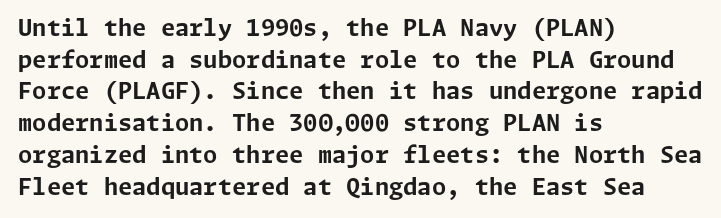
The image shows 23 px bold type, upright; set left-aligned, normal line spacing (1.38x), normal letter spacing, not underlined.
